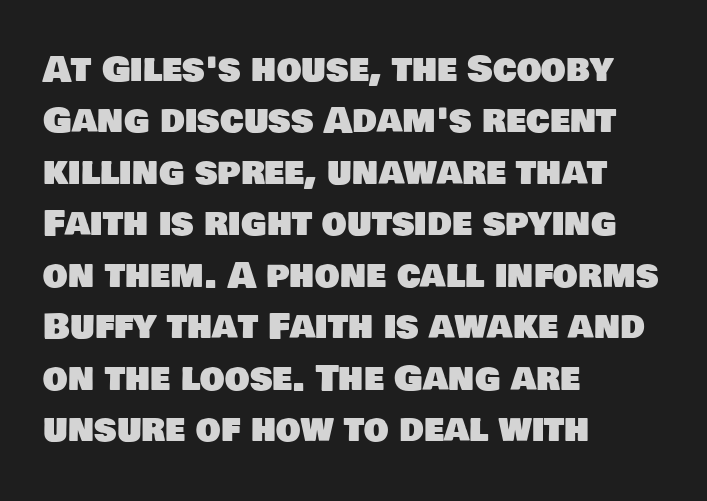
The leading is moderate, giving the passage an even texture. The string is rendered with underlining switched off. Does the type have serifs? No, each stem ends abruptly. You could not count columns in this text — the font is proportionally spaced. Casual observation: everything's shoved over to the left.
